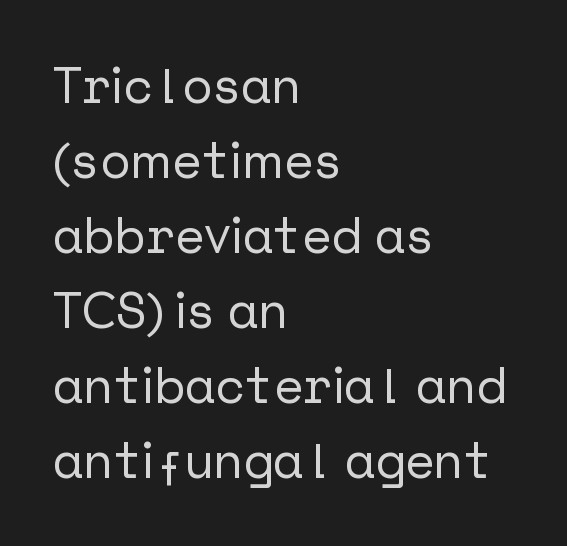
The image shows 50 px sans-serif type, upright; set left-aligned, normal line spacing (1.5x), normal letter spacing, not underlined; low stroke contrast and a medium x-height.
